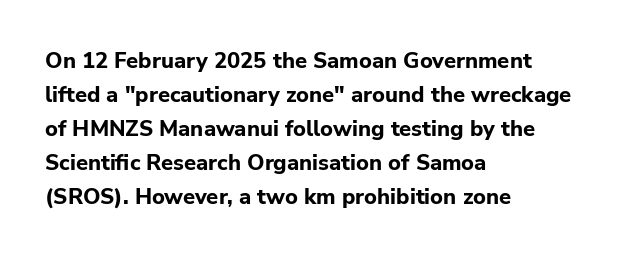
Underline: absent. Default kerning and tracking; the words read as compact shapes. Successive baselines arrive at the customary interval. You can tell it's not italic because the verticals are truly vertical. One-word summary of the alignment: left. These lines carry a lot of weight — the face is fully bold.
